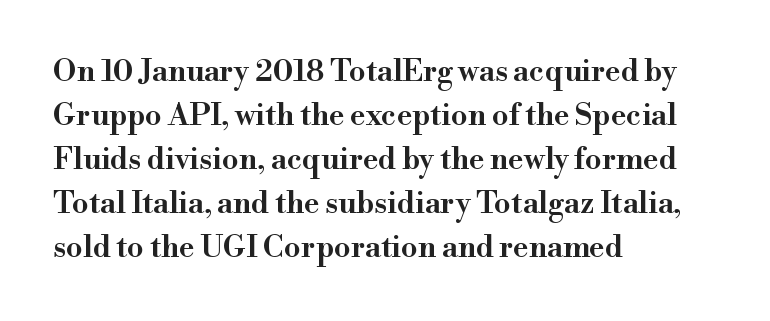
{"serif": "yes", "italic": "no", "bold": "semi", "weight": "semibold", "width": "normal", "stroke_contrast": "high", "x_height": "small", "monospaced": "no", "underline": "no", "align": "left", "line_spacing": "normal", "line_spacing_ratio": 1.47, "letter_spacing": "normal", "letter_spacing_em": 0.0, "glyph_px": 30}
